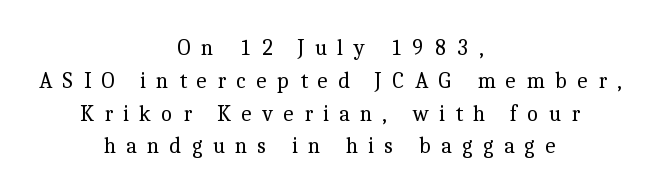
If you measured baseline to baseline, you'd find a middling distance. The type is letterspaced generously, with wide tracking. Notice how the passage keeps no hard edge, just a central spine. Notice how the stems are strictly vertical — no italics here.
